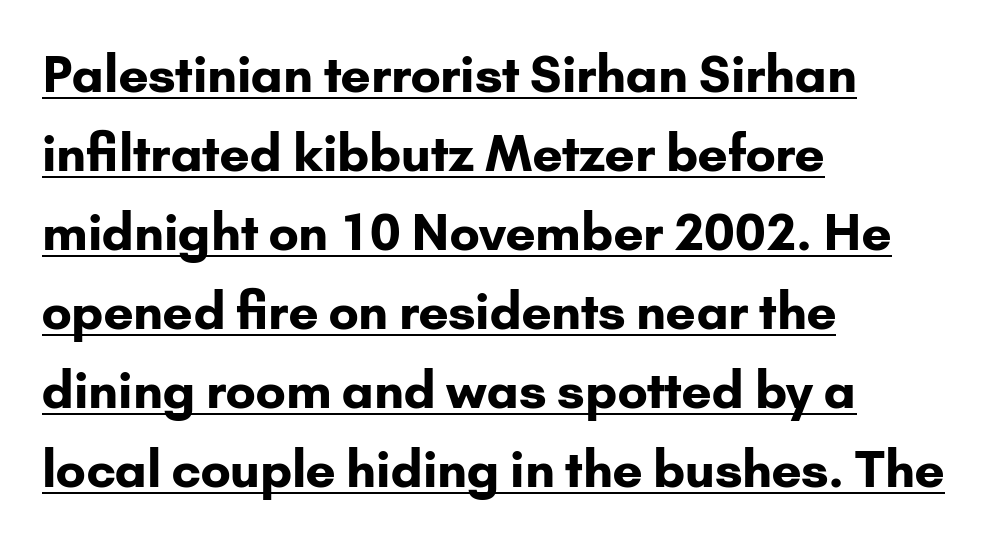
Line starts are locked; line ends wander. To sum up the face: it is a sans, with no serifs. The line texture is even and compact thanks to regular tracking. The lines sit at an ordinary, default distance from one another. Stroke thickness is high; the sample reads as a true bold.
